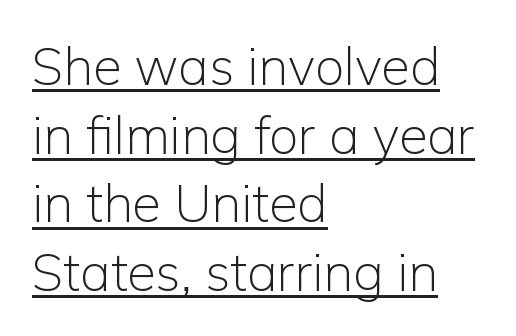
{"serif": "no", "italic": "no", "bold": "no", "weight": "light", "width": "normal", "stroke_contrast": "low", "x_height": "medium", "monospaced": "no", "underline": "yes", "align": "left", "line_spacing": "normal", "line_spacing_ratio": 1.32, "letter_spacing": "normal", "letter_spacing_em": 0.0, "glyph_px": 52}
